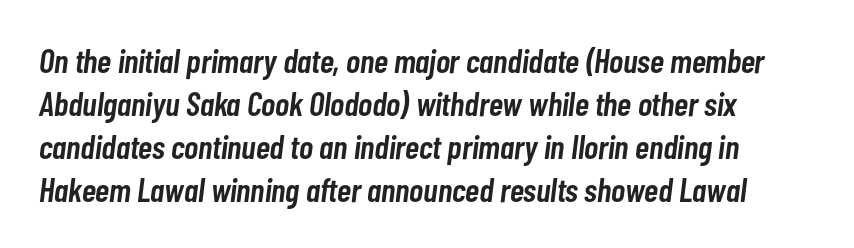
Q: Is the text bold? A: Semi-bold.
Q: Is the text italic (slanted)? A: Yes, it leans right by about 7 degrees.
Q: Is the text underlined? A: No.
Q: How is the paragraph aligned? A: Left-aligned.
Q: Is the spacing between letters normal or unusually wide? A: Normal.
Q: Is the spacing between lines tight, normal or loose? A: Normal.
Q: Width (condensed, normal, or wide)? A: Condensed.
Q: Stroke contrast? A: Low.
Q: x-height? A: Medium.
Q: Monospaced? A: No.
